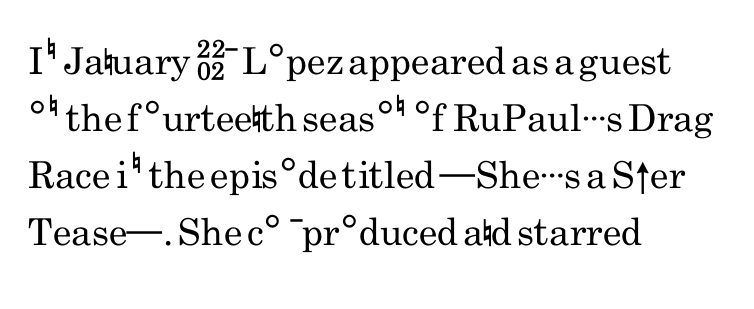
Q: Is the text bold? A: No.
Q: Is the text italic (slanted)? A: No, it is upright.
Q: Is the typeface a serif or a sans-serif typeface? A: Sans-serif.
Q: Is the text underlined? A: No.
Q: How is the paragraph aligned? A: Left-aligned.
Q: Is the spacing between letters normal or unusually wide? A: Normal.
Q: Is the spacing between lines tight, normal or loose? A: Normal.
Q: Width (condensed, normal, or wide)? A: Condensed.
Q: Stroke contrast? A: Low.
Q: x-height? A: Small.
Q: Monospaced? A: No.
